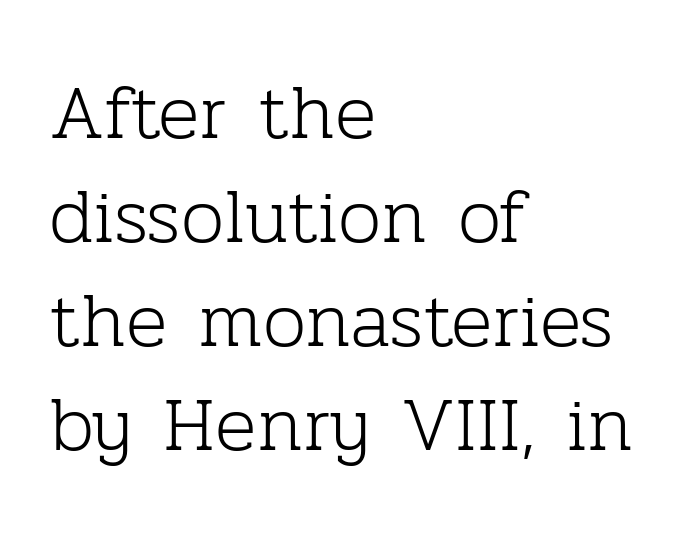
The image shows 77 px light serif type, upright; set left-aligned, normal line spacing (1.35x), normal letter spacing, not underlined; low stroke contrast and a medium x-height.
